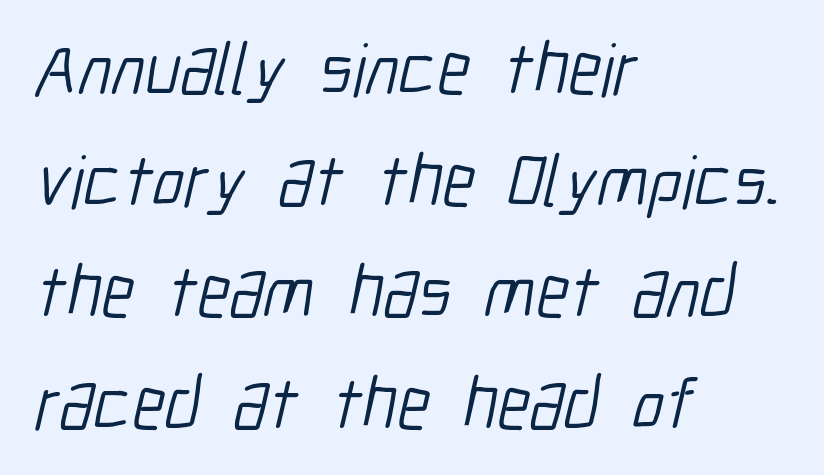
The face looks like a standard text weight, possibly lighter. The setting favours the left margin, as ordinary paragraphs usually do. Check where the strokes stop: nothing finishes them off — pure sans. Spacing between characters is what you'd get straight out of the box. Vertically, the passage feels balanced, rows spaced as you'd expect.
